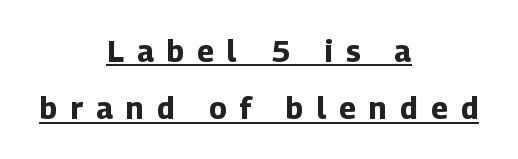
The image shows 30 px bold sans-serif type, upright; set centered, loose line spacing (1.91x), unusually wide letter spacing (+0.44 em), underlined; low stroke contrast and a medium x-height.
